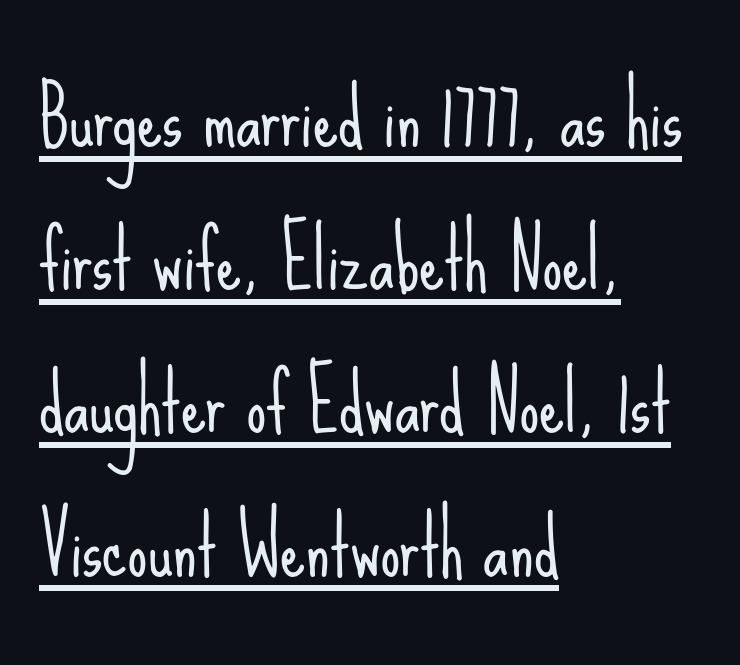
{"serif": "no", "italic": "no", "bold": "no", "weight": "light", "width": "condensed", "stroke_contrast": "low", "x_height": "small", "monospaced": "no", "underline": "yes", "align": "left", "line_spacing_ratio": 1.79, "letter_spacing": "normal", "letter_spacing_em": 0.0, "glyph_px": 80}
